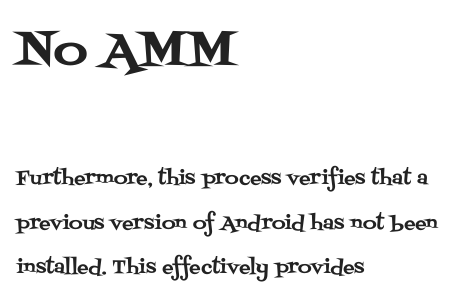
{"serif": "yes", "italic": "no", "width": "normal", "stroke_contrast": "medium", "x_height": "large", "monospaced": "no", "underline": "no", "align": "left", "line_spacing": "loose", "line_spacing_ratio": 2.35, "letter_spacing": "normal", "letter_spacing_em": 0.0, "larger_block": "first", "size_ratio": 2.47, "glyph_px": 47}
